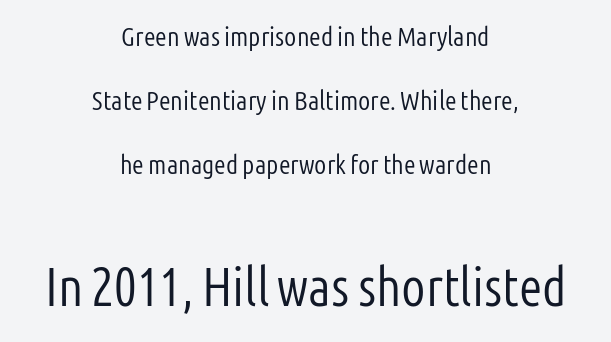
The image shows 54 px light, condensed sans-serif type, upright; set centered, loose line spacing (2.37x), normal letter spacing, not underlined; the second (bottom) block is 2.0x larger; low stroke contrast and a medium x-height.
